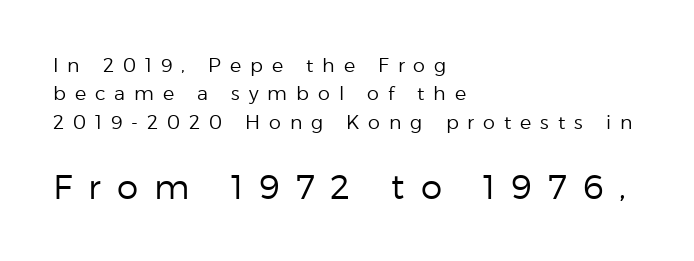
Heft: none added — not bold. The space directly below the letters is spotless. Do the characters align in a grid? No, the font is proportional. Check where the strokes stop: nothing finishes them off — pure sans. Interline gaps are of average width in this sample. Posture: upright roman.
